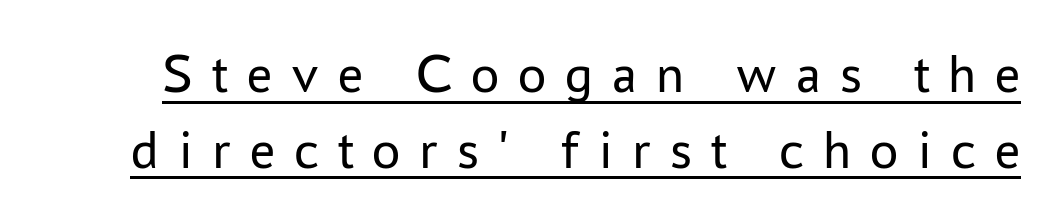
{"serif": "no", "italic": "no", "bold": "no", "weight": "regular", "width": "normal", "stroke_contrast": "low", "x_height": "medium", "monospaced": "no", "underline": "yes", "line_spacing": "normal", "line_spacing_ratio": 1.35, "letter_spacing": "wide", "letter_spacing_em": 0.34, "glyph_px": 56}
